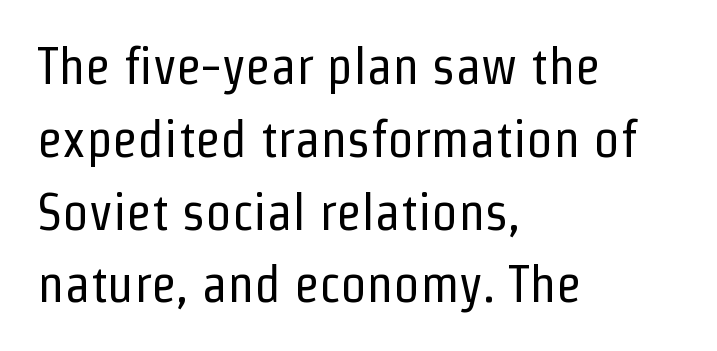
Q: Is the text bold? A: No.
Q: Is the text italic (slanted)? A: No, it is upright.
Q: Is the typeface a serif or a sans-serif typeface? A: Sans-serif.
Q: Is the text underlined? A: No.
Q: How is the paragraph aligned? A: Left-aligned.
Q: Is the spacing between letters normal or unusually wide? A: Normal.
Q: Is the spacing between lines tight, normal or loose? A: Normal.
Q: Width (condensed, normal, or wide)? A: Condensed.
Q: Stroke contrast? A: Low.
Q: x-height? A: Medium.
Q: Monospaced? A: No.
